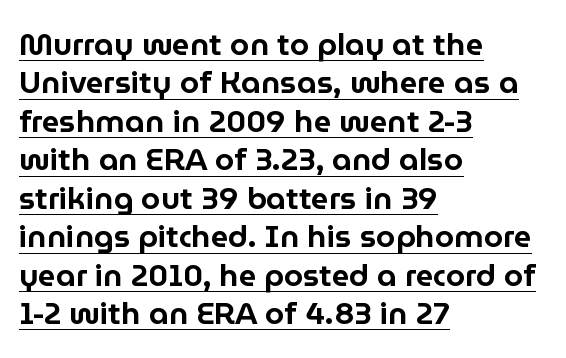
The image shows 31 px sans-serif type, upright; set left-aligned, line spacing 1.24x, normal letter spacing, underlined; low stroke contrast and a medium x-height.
